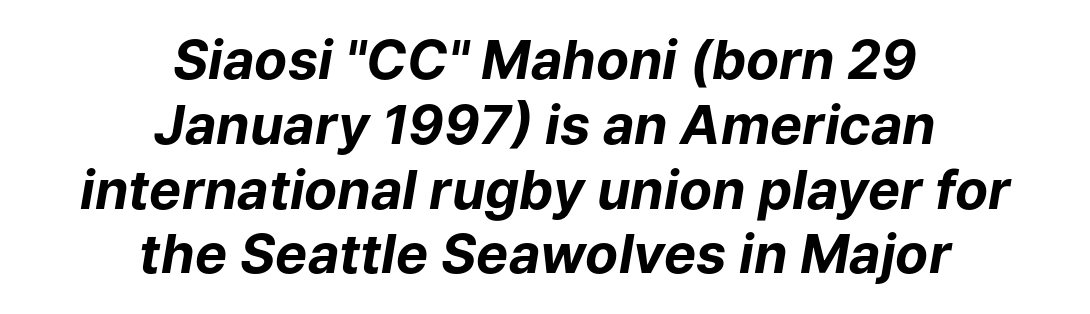
The image shows 54 px bold type, italic (leaning right); set centered, line spacing 1.2x, normal letter spacing, not underlined; low stroke contrast and a medium x-height.
